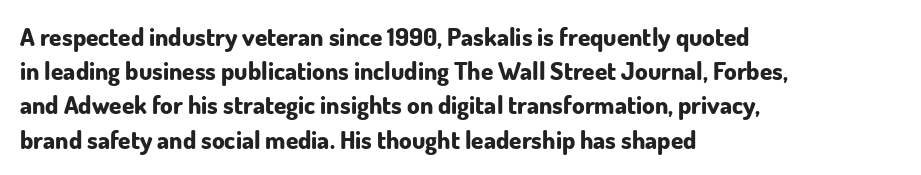
{"italic": "no", "bold": "yes", "underline": "no", "align": "left", "line_spacing": "normal", "line_spacing_ratio": 1.37, "letter_spacing": "normal", "letter_spacing_em": 0.0, "glyph_px": 25}
